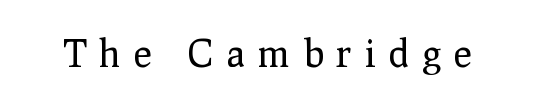
The passage shown is typed in a proportional face where columns would drift. Compared with typical body copy, the letter spacing here is much looser. Nobody drew a line under any word here. The font family rendered here belongs to the serif group. The typeface has the unassuming heft of standard copy or less. A roman cut, with each character standing at attention.
